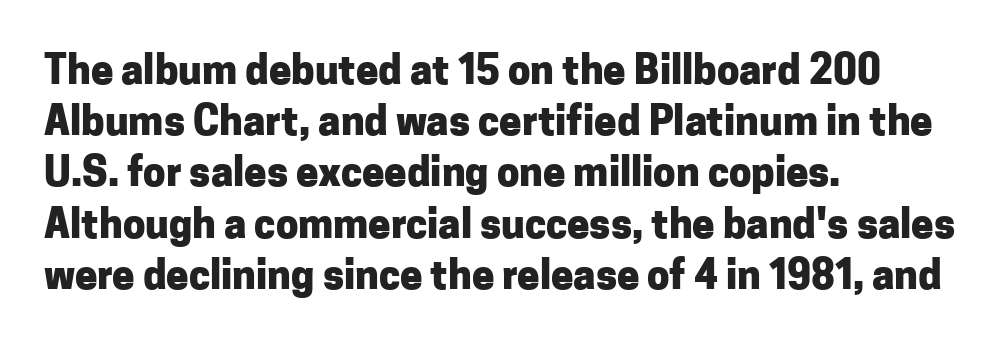
Q: Is the text bold? A: Yes.
Q: Is the text italic (slanted)? A: No, it is upright.
Q: Is the typeface a serif or a sans-serif typeface? A: Sans-serif.
Q: Is the text underlined? A: No.
Q: How is the paragraph aligned? A: Left-aligned.
Q: Is the spacing between letters normal or unusually wide? A: Normal.
Q: Is the spacing between lines tight, normal or loose? A: Normal.
Q: Width (condensed, normal, or wide)? A: Normal.
Q: Stroke contrast? A: Low.
Q: x-height? A: Medium.
Q: Monospaced? A: No.
